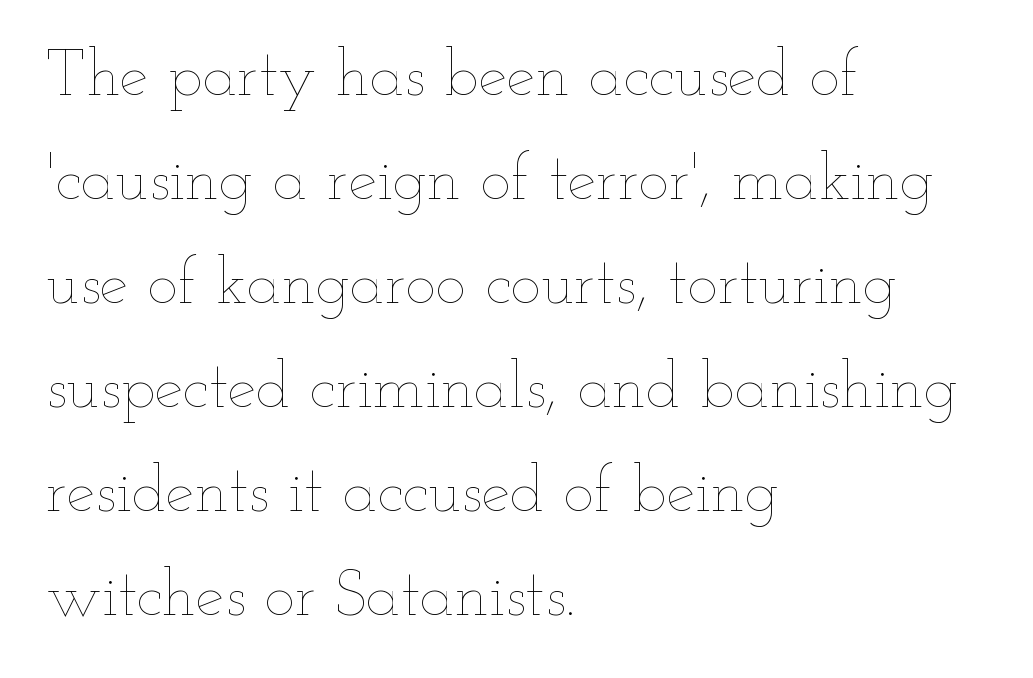
The image shows 65 px thin, wide type, upright; set left-aligned, normal line spacing (1.6x), normal letter spacing, not underlined; low stroke contrast and a small x-height.
